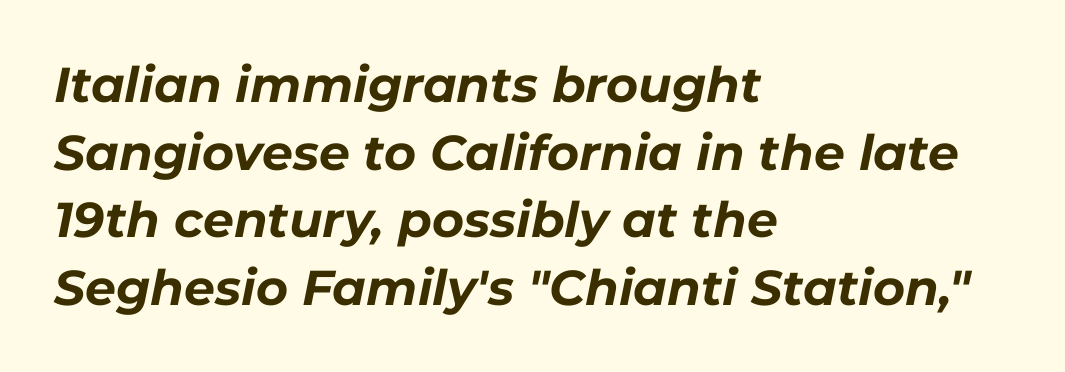
Weight check: bold — yes, fully. Teacher's note: observe the even left margin — that is flush-left alignment. The type is set solid horizontally, with unmodified tracking. Nobody drew a line under any word here. Tall strokes in this sample are angled rather than plumb.
